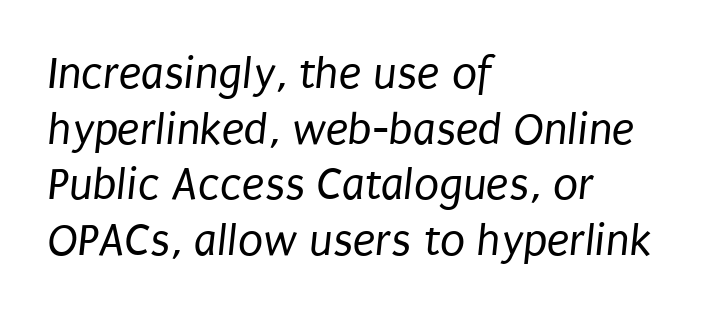
The strip under each line holds only bare page. Do the characters align in a grid? No, the font is proportional. The horizontal fit of the characters is conventional and even. The typesetter chose a ragged-right arrangement here. The font is comparable to plain body text, perhaps lighter. Examine the stroke ends and you'll find no serifs.
